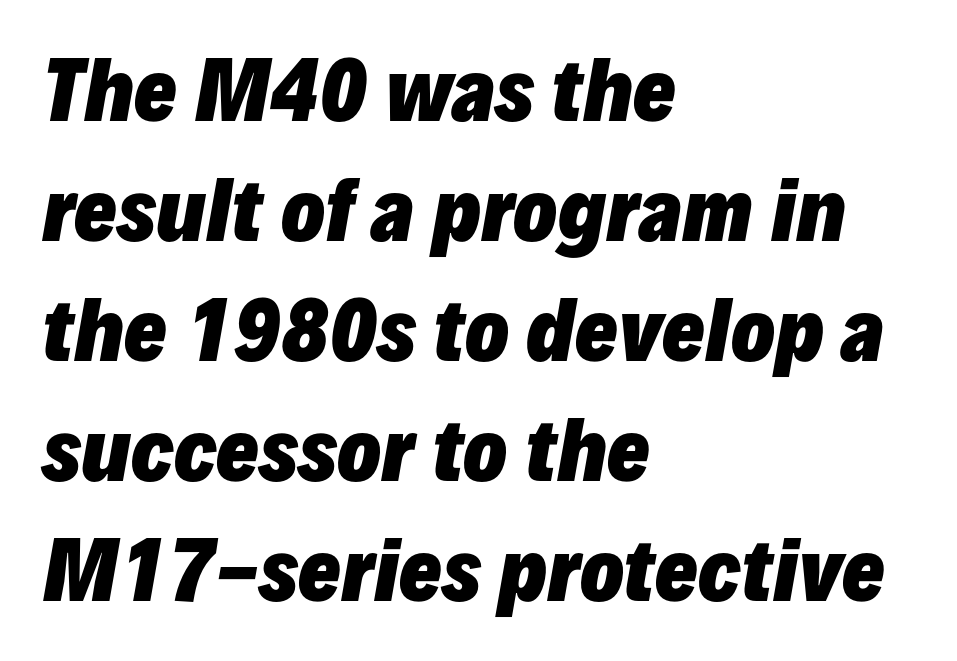
{"italic": "yes", "lean": "right", "slant_degrees": 10, "bold": "yes", "weight": "heavy", "width": "normal", "stroke_contrast": "low", "x_height": "medium", "monospaced": "no", "underline": "no", "align": "left", "line_spacing": "normal", "line_spacing_ratio": 1.5, "letter_spacing": "normal", "letter_spacing_em": 0.0, "glyph_px": 80}
